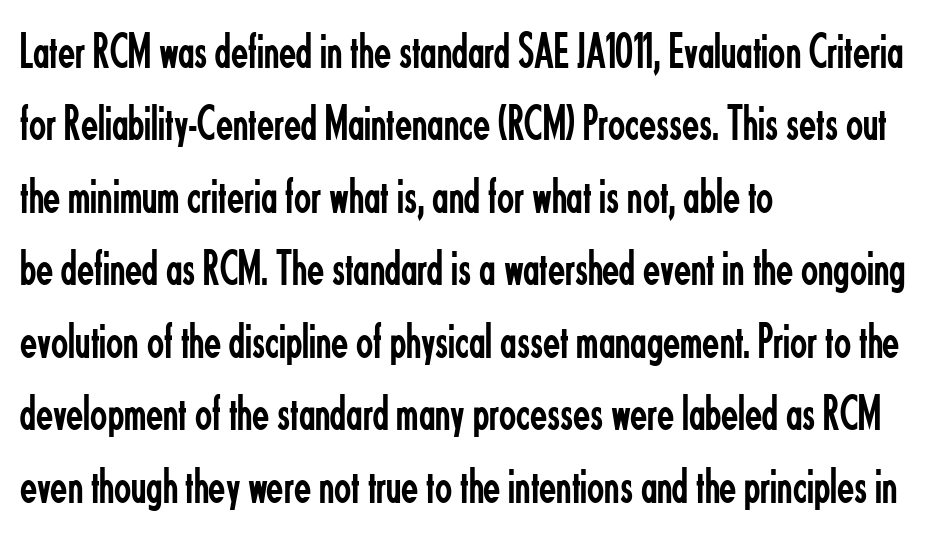
Horizontally, the lines are justified to the leading edge only. Look at the bottom of the vertical strokes: they stop flat, with no serifs. These glyphs show unthickened strokes, regular width or finer. Check under the words: just untouched page.
